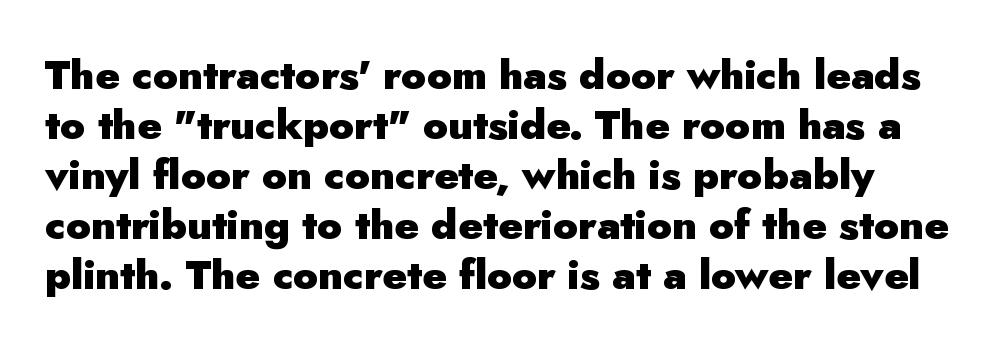
{"serif": "no", "italic": "no", "bold": "yes", "weight": "heavy", "width": "normal", "stroke_contrast": "low", "x_height": "small", "monospaced": "no", "underline": "no", "line_spacing_ratio": 1.22, "letter_spacing": "normal", "letter_spacing_em": 0.0, "glyph_px": 41}
